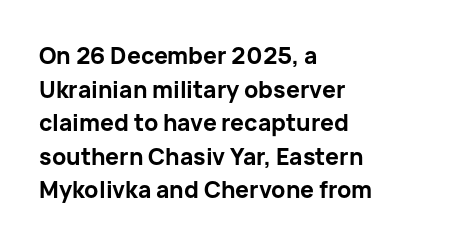
Each line starts at the same left margin while the right side varies. One glance says typical: line gaps are just what's usual. Nope, not italic — everything's standing straight. Plenty of ink on the page — the face is bold.
